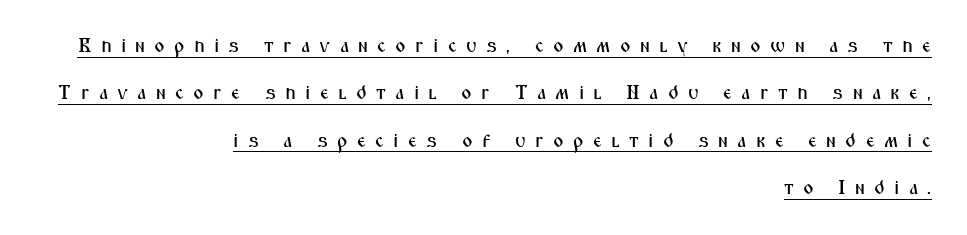
Q: Is the text italic (slanted)? A: No, it is upright.
Q: Is the text underlined? A: Yes.
Q: How is the paragraph aligned? A: Right-aligned.
Q: Is the spacing between letters normal or unusually wide? A: Unusually wide.
Q: Is the spacing between lines tight, normal or loose? A: Loose.
